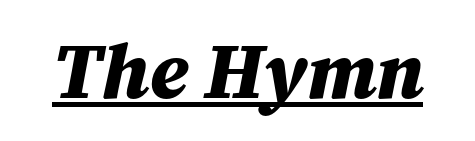
{"italic": "yes", "lean": "right", "slant_degrees": 12, "bold": "yes", "weight": "bold", "width": "normal", "stroke_contrast": "medium", "x_height": "medium", "monospaced": "no", "underline": "yes", "letter_spacing": "normal", "letter_spacing_em": 0.0, "glyph_px": 79}
